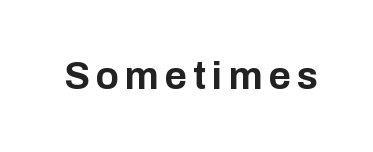
{"serif": "no", "italic": "no", "bold": "yes", "weight": "bold", "width": "normal", "stroke_contrast": "low", "x_height": "medium", "monospaced": "no", "underline": "no", "glyph_px": 38}
